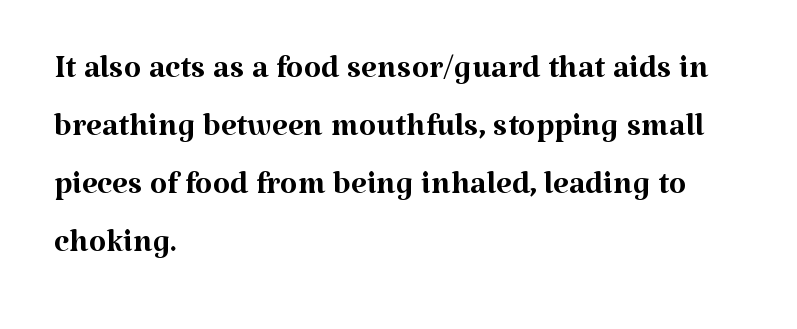
The image shows 45 px regular-weight serif type, upright; set left-aligned, normal line spacing (1.29x), normal letter spacing, not underlined; medium stroke contrast and a medium x-height.
